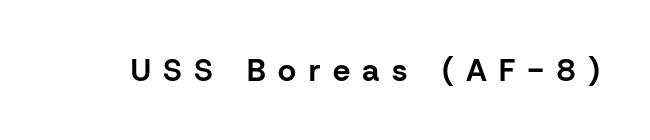
Q: Is the text bold? A: Yes.
Q: Is the text italic (slanted)? A: No, it is upright.
Q: Is the typeface a serif or a sans-serif typeface? A: Sans-serif.
Q: Is the text underlined? A: No.
Q: Is the spacing between letters normal or unusually wide? A: Unusually wide.
Q: Width (condensed, normal, or wide)? A: Normal.
Q: Stroke contrast? A: Low.
Q: x-height? A: Medium.
Q: Monospaced? A: No.
